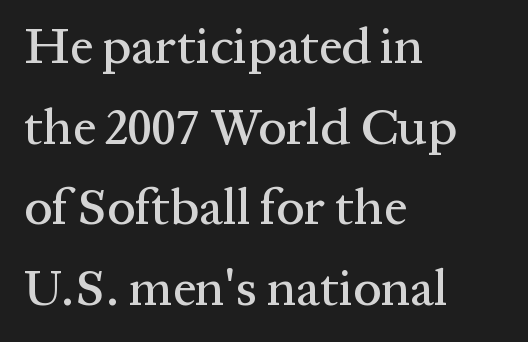
Q: Is the text italic (slanted)? A: No, it is upright.
Q: Is the typeface a serif or a sans-serif typeface? A: Serif.
Q: Is the text underlined? A: No.
Q: How is the paragraph aligned? A: Left-aligned.
Q: Is the spacing between letters normal or unusually wide? A: Normal.
Q: Is the spacing between lines tight, normal or loose? A: Normal.
Q: Width (condensed, normal, or wide)? A: Normal.
Q: Stroke contrast? A: Medium.
Q: x-height? A: Medium.
Q: Monospaced? A: No.
